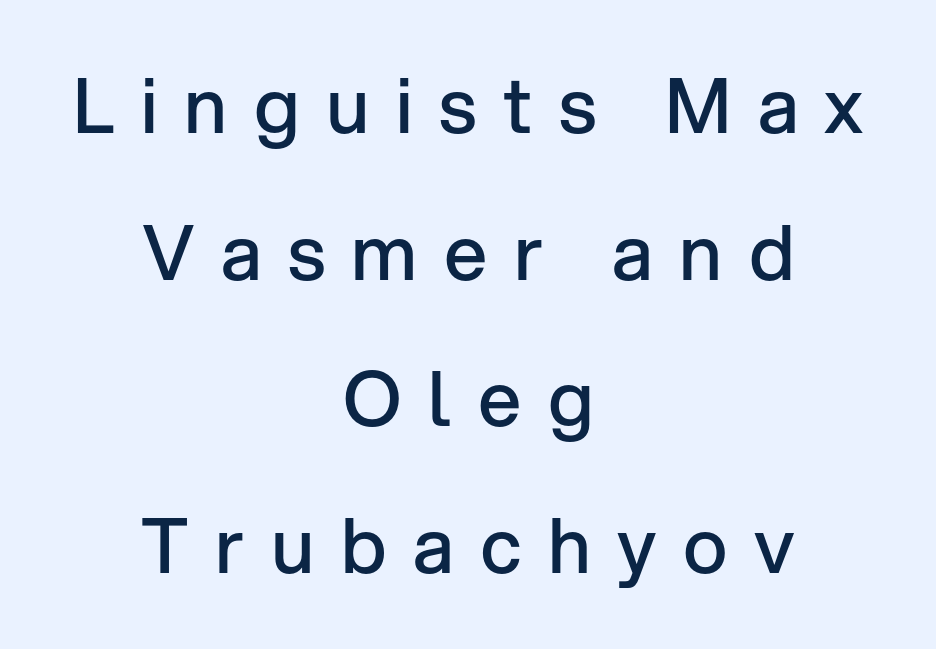
The typography opts for an upright posture over an oblique one. The space beneath each line is pristine and unruled. Is the block centered? Yes — each line is placed symmetrically about the middle. You could fit nearly another row in the gap between these rows.
